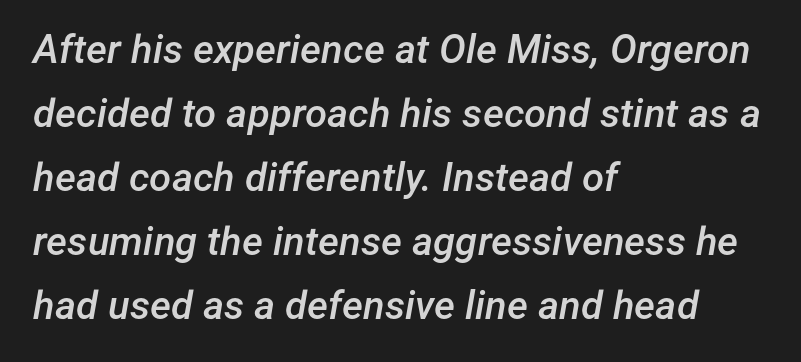
Q: Is the text bold? A: Semi-bold.
Q: Is the text italic (slanted)? A: Yes, it leans right by about 12 degrees.
Q: Is the text underlined? A: No.
Q: How is the paragraph aligned? A: Left-aligned.
Q: Is the spacing between letters normal or unusually wide? A: Normal.
Q: Is the spacing between lines tight, normal or loose? A: Normal.
Q: Width (condensed, normal, or wide)? A: Normal.
Q: Stroke contrast? A: Low.
Q: x-height? A: Medium.
Q: Monospaced? A: No.
